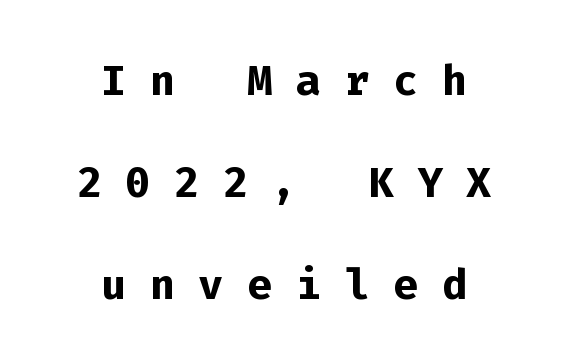
The image shows 59 px semibold sans-serif type, upright, monospaced; set centered, line spacing 1.73x, unusually wide letter spacing (+0.4 em), not underlined; low stroke contrast and a medium x-height.
